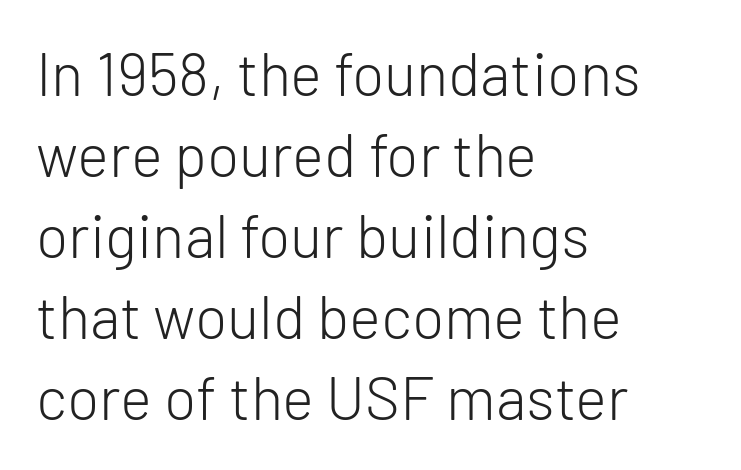
Heft: none added — not bold. The rendering shows plain stroke endings on the letterforms — a sans-serif design. Glyph-to-glyph distance matches everyday printed text. Here the designer chose a conventional face with non-uniform glyph widths. Typeset ragged right — the left edge is the straight one. This rendering features lettering with no underline.
